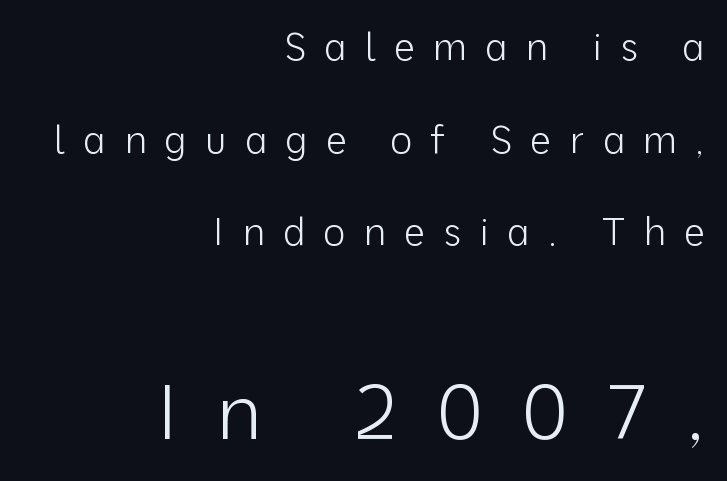
In CSS terms this would be text-align: right. No italicization has been applied; the sample stays upright. Rule under the text: the space is simply empty. Weight: in the light-to-regular range. This is sans-serif lettering, the kind often seen on screens and signage.
